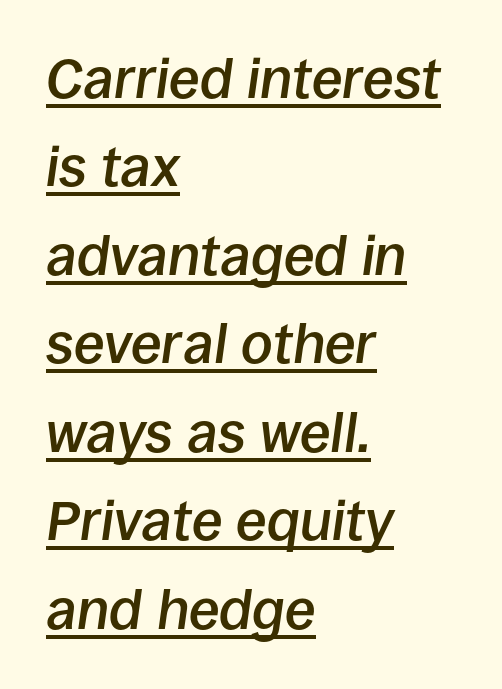
Q: Is the text bold? A: Semi-bold.
Q: Is the text italic (slanted)? A: Yes, it leans right by about 8 degrees.
Q: Is the text underlined? A: Yes.
Q: How is the paragraph aligned? A: Left-aligned.
Q: Is the spacing between letters normal or unusually wide? A: Normal.
Q: Is the spacing between lines tight, normal or loose? A: Normal.
Q: Width (condensed, normal, or wide)? A: Normal.
Q: Stroke contrast? A: Low.
Q: x-height? A: Large.
Q: Monospaced? A: No.
